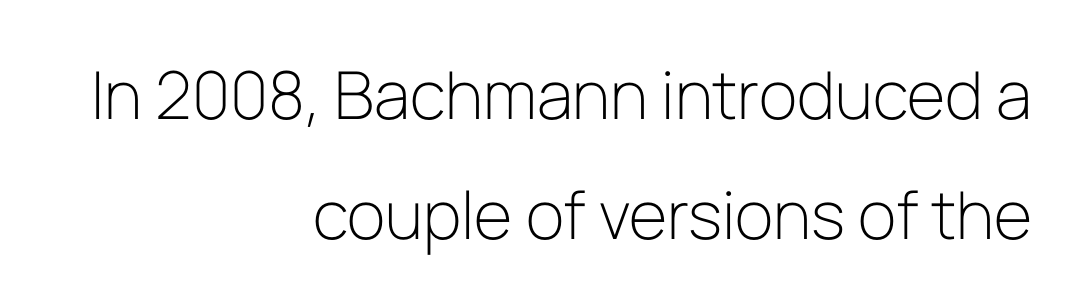
{"serif": "no", "italic": "no", "bold": "no", "weight": "light", "width": "normal", "stroke_contrast": "low", "x_height": "medium", "monospaced": "no", "underline": "no", "align": "right", "line_spacing_ratio": 1.82, "letter_spacing": "normal", "letter_spacing_em": 0.0, "glyph_px": 66}
